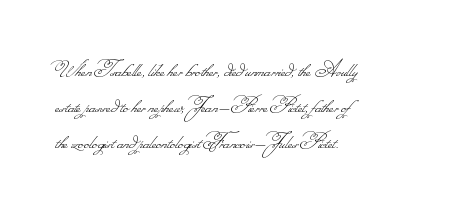
{"bold": "no", "underline": "no", "align": "left", "line_spacing": "normal", "line_spacing_ratio": 1.51, "letter_spacing": "normal", "letter_spacing_em": 0.0, "glyph_px": 24}
